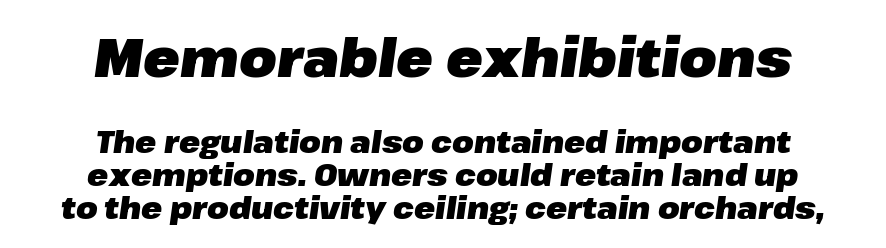
The image shows 54 px heavy type, italic (leaning right); set centered, tight line spacing (1.06x), normal letter spacing, not underlined; the first (top) block is 1.74x larger; low stroke contrast and a medium x-height.
